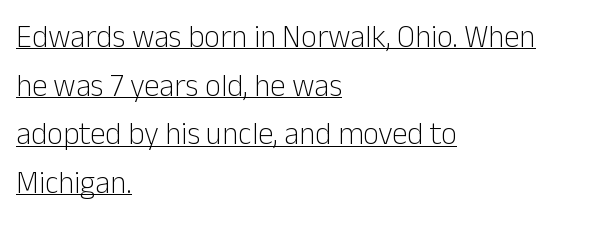
{"serif": "no", "italic": "no", "bold": "no", "weight": "light", "width": "normal", "stroke_contrast": "low", "x_height": "medium", "monospaced": "no", "underline": "yes", "align": "left", "line_spacing": "normal", "line_spacing_ratio": 1.57, "letter_spacing": "normal", "letter_spacing_em": 0.0, "glyph_px": 31}
